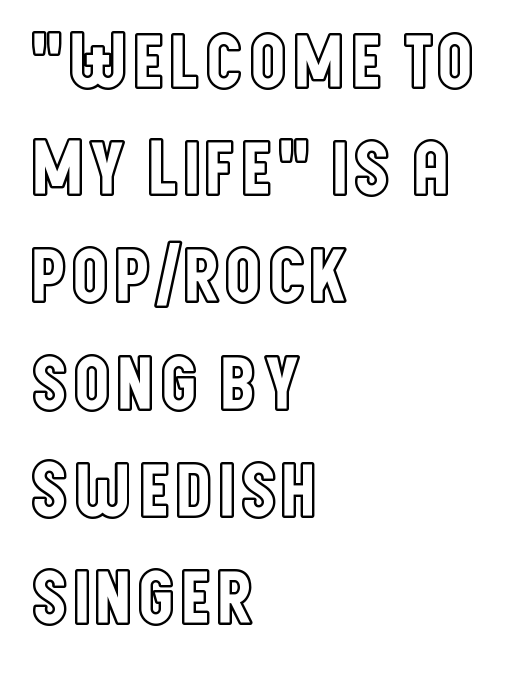
{"italic": "no", "width": "condensed", "x_height": "large", "monospaced": "no", "underline": "no", "align": "left", "line_spacing": "normal", "line_spacing_ratio": 1.34, "letter_spacing": "normal", "letter_spacing_em": 0.0, "glyph_px": 80}
